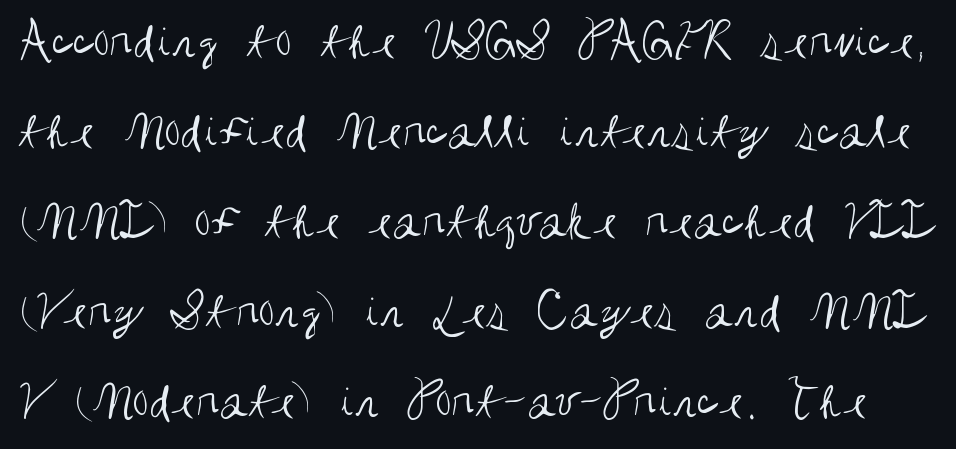
Q: Is the text bold? A: No.
Q: Is the typeface a serif or a sans-serif typeface? A: Sans-serif.
Q: Is the text underlined? A: No.
Q: Is the spacing between letters normal or unusually wide? A: Normal.
Q: Is the spacing between lines tight, normal or loose? A: Normal.
Q: Width (condensed, normal, or wide)? A: Condensed.
Q: Stroke contrast? A: Medium.
Q: x-height? A: Large.
Q: Monospaced? A: No.
